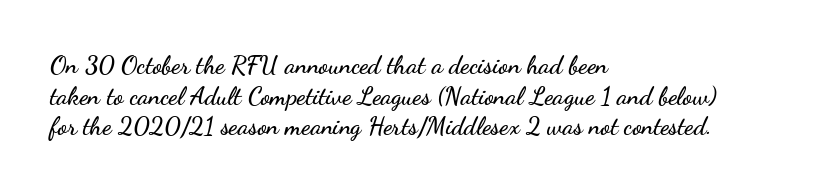
Q: Is the text italic (slanted)? A: Yes.
Q: Is the text underlined? A: No.
Q: How is the paragraph aligned? A: Left-aligned.
Q: Is the spacing between letters normal or unusually wide? A: Normal.
